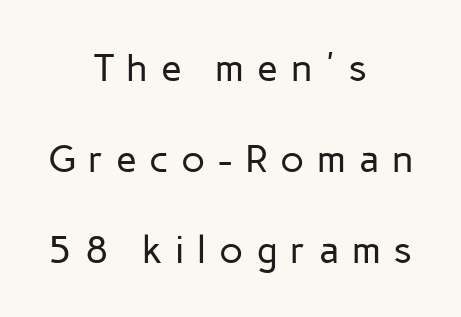
{"serif": "no", "italic": "no", "bold": "no", "weight": "regular", "width": "normal", "stroke_contrast": "low", "x_height": "medium", "monospaced": "no", "underline": "no", "align": "center", "line_spacing": "loose", "line_spacing_ratio": 2.39, "letter_spacing": "wide", "letter_spacing_em": 0.33, "glyph_px": 38}
